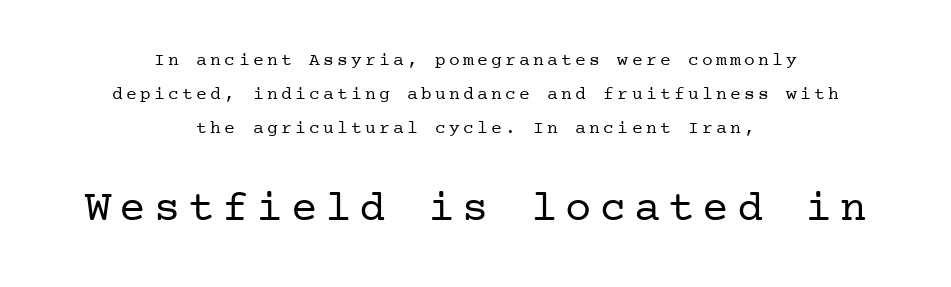
The image shows 44 px regular-weight serif type, upright; set centered, line spacing 1.89x, not underlined; the second (bottom) block is 2.44x larger; low stroke contrast and a medium x-height.
